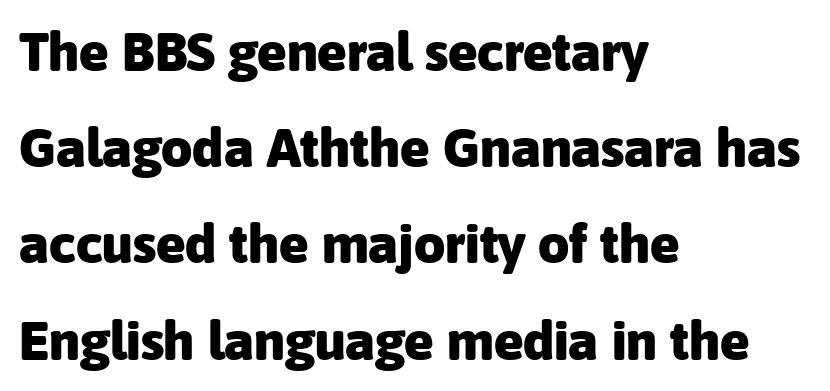
{"serif": "no", "italic": "no", "bold": "yes", "weight": "heavy", "width": "normal", "stroke_contrast": "low", "x_height": "medium", "monospaced": "no", "underline": "no", "align": "left", "line_spacing_ratio": 1.75, "letter_spacing": "normal", "letter_spacing_em": 0.0, "glyph_px": 55}
